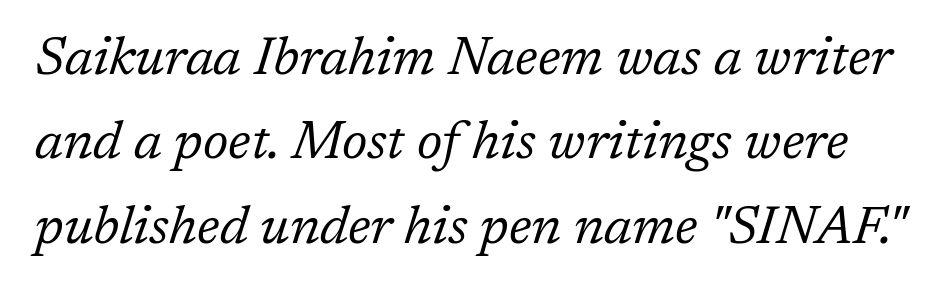
The image shows 53 px regular-weight serif type, italic (leaning right); set normal line spacing (1.59x), normal letter spacing, not underlined; low stroke contrast and a medium x-height.
